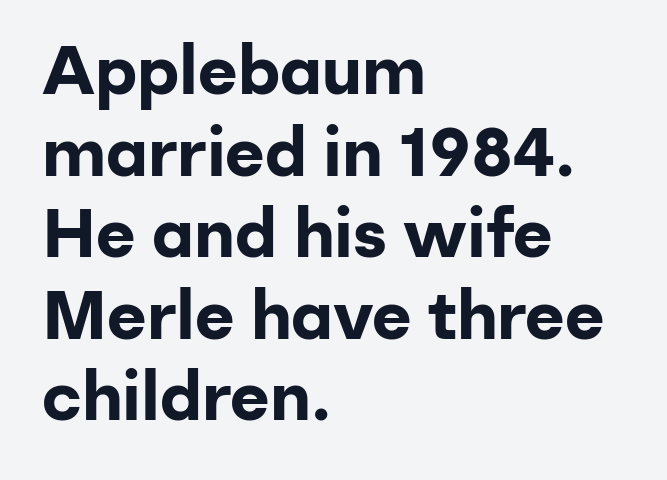
The image shows 68 px bold sans-serif type, upright; set left-aligned, line spacing 1.2x, normal letter spacing, not underlined; low stroke contrast and a medium x-height.
